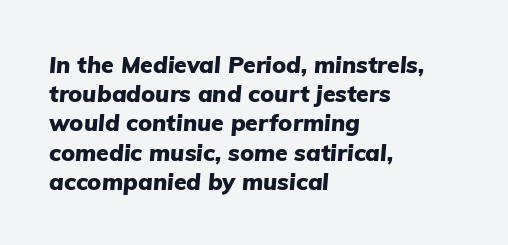
{"italic": "yes", "lean": "right", "slant_degrees": 5, "bold": "yes", "underline": "no", "align": "left", "line_spacing": "normal", "line_spacing_ratio": 1.27, "letter_spacing": "normal", "letter_spacing_em": 0.0, "glyph_px": 23}
